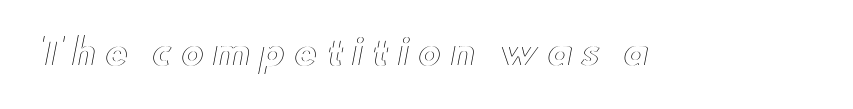
In terms of letterspacing, this is a distinctly airy, spread setting. Spacing verdict: proportional, widths tailored to each character. The passage shown is not underscored anywhere.
